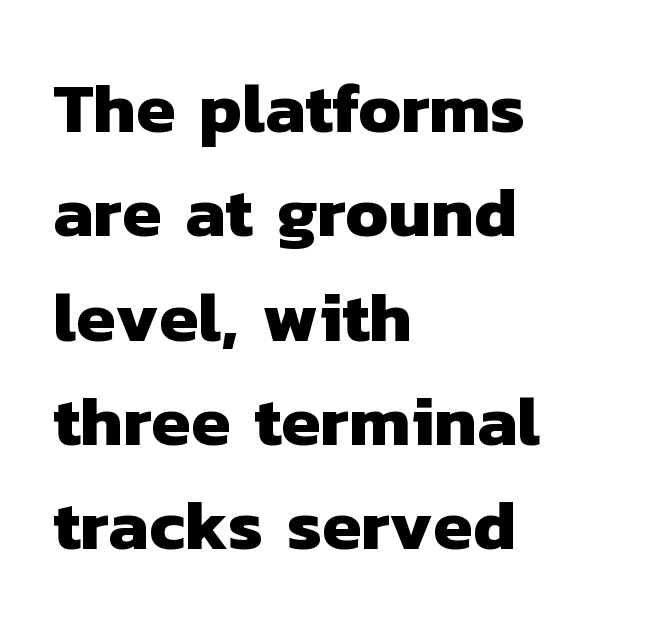
The gaps between neighbouring characters are ordinary and unremarkable. What's the leading like? Ordinary, nothing unusual. Horizontal alignment here is leftward, the default for most running prose. A typesetter would call this proportional, since set widths differ per character. Pretty heavy lettering here — definitely bold. Classification — sans serif.
